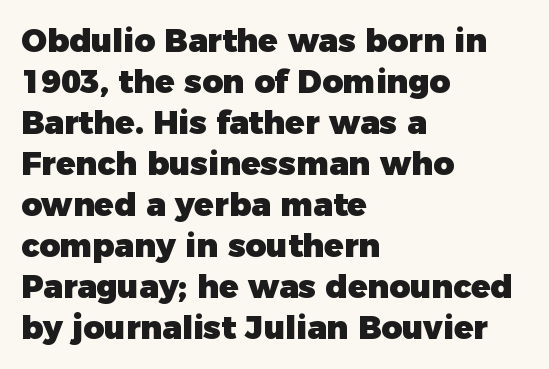
Q: Is the text bold? A: Yes.
Q: Is the text italic (slanted)? A: No, it is upright.
Q: Is the typeface a serif or a sans-serif typeface? A: Sans-serif.
Q: Is the text underlined? A: No.
Q: How is the paragraph aligned? A: Left-aligned.
Q: Is the spacing between letters normal or unusually wide? A: Normal.
Q: Is the spacing between lines tight, normal or loose? A: Normal.
Q: Width (condensed, normal, or wide)? A: Normal.
Q: Stroke contrast? A: Low.
Q: x-height? A: Medium.
Q: Monospaced? A: No.
